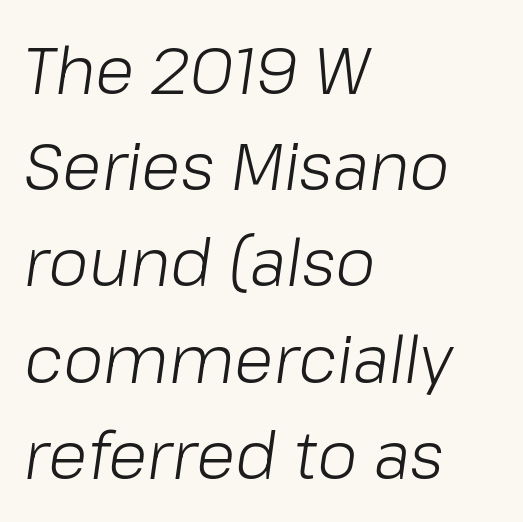
{"italic": "yes", "lean": "right", "slant_degrees": 8, "bold": "no", "weight": "light", "width": "normal", "stroke_contrast": "low", "x_height": "medium", "monospaced": "no", "underline": "no", "align": "left", "line_spacing": "normal", "line_spacing_ratio": 1.48, "letter_spacing": "normal", "letter_spacing_em": 0.0, "glyph_px": 65}
